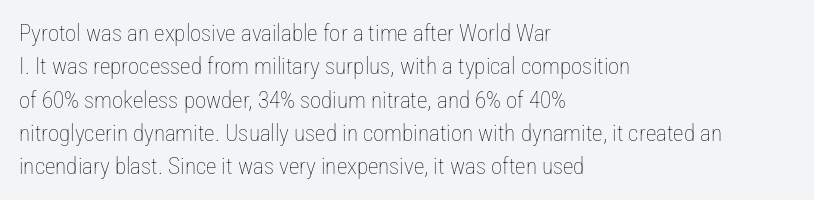
{"italic": "no", "bold": "no", "underline": "no", "align": "left", "line_spacing": "normal", "line_spacing_ratio": 1.45, "letter_spacing": "normal", "letter_spacing_em": 0.0, "glyph_px": 23}
